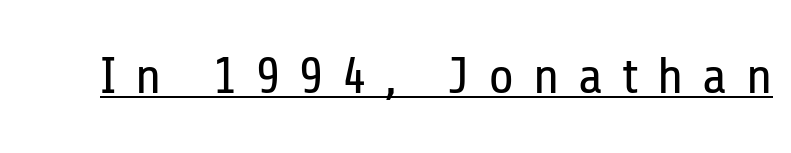
The font's upright variant was chosen for this text. Tracking here is generous; glyphs stand well apart from one another. This sample has the flowing, uneven cadence of proportional lettering. Letters have the restrained weight of plain body copy at most.
